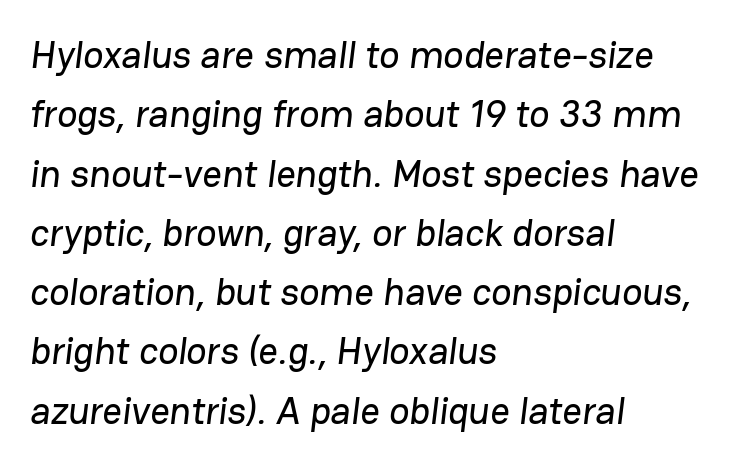
Each letter keeps its own natural width here, so spacing adapts to shape. Casual observation: everything's shoved over to the left. How would I describe the line gaps? Plain and ordinary. Caption: standard tracking, unaltered. These lines are composed in type without serifs. The words here are not underlined.
